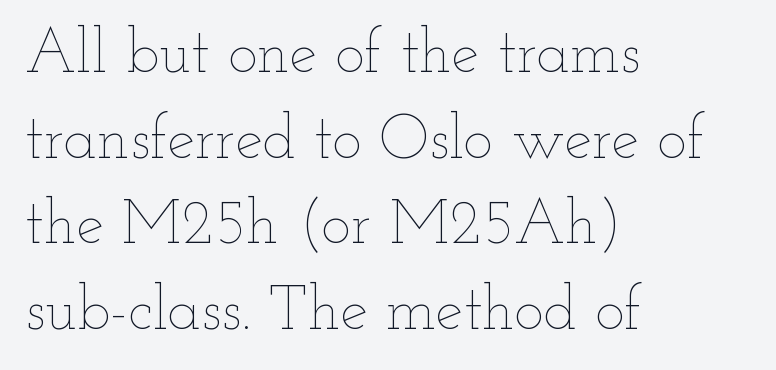
{"italic": "no", "bold": "no", "weight": "thin", "width": "wide", "stroke_contrast": "low", "x_height": "small", "monospaced": "no", "underline": "no", "align": "left", "line_spacing": "normal", "line_spacing_ratio": 1.38, "letter_spacing": "normal", "letter_spacing_em": 0.0, "glyph_px": 62}
